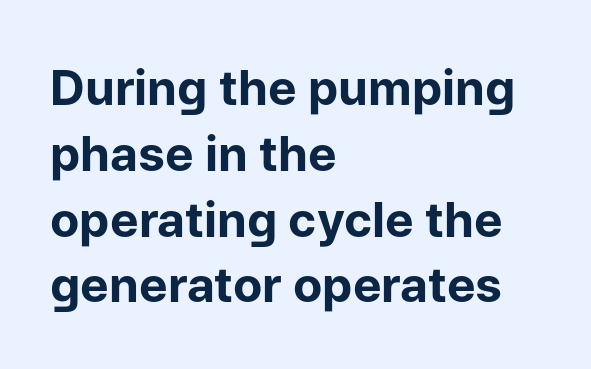
Q: Is the text bold? A: Yes.
Q: Is the text italic (slanted)? A: No, it is upright.
Q: Is the typeface a serif or a sans-serif typeface? A: Sans-serif.
Q: Is the text underlined? A: No.
Q: How is the paragraph aligned? A: Left-aligned.
Q: Is the spacing between letters normal or unusually wide? A: Normal.
Q: Is the spacing between lines tight, normal or loose? A: Normal.
Q: Width (condensed, normal, or wide)? A: Normal.
Q: Stroke contrast? A: Low.
Q: x-height? A: Medium.
Q: Monospaced? A: No.
